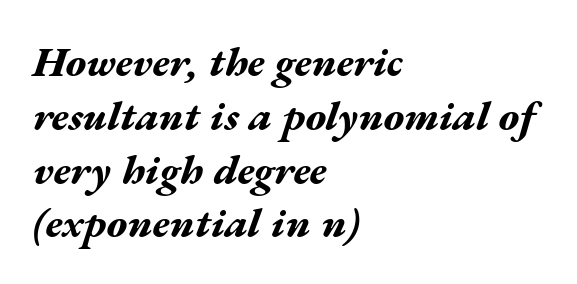
The image shows 42 px bold, wide type, italic (leaning right); set left-aligned, normal line spacing (1.28x), normal letter spacing, not underlined; medium stroke contrast and a medium x-height.
